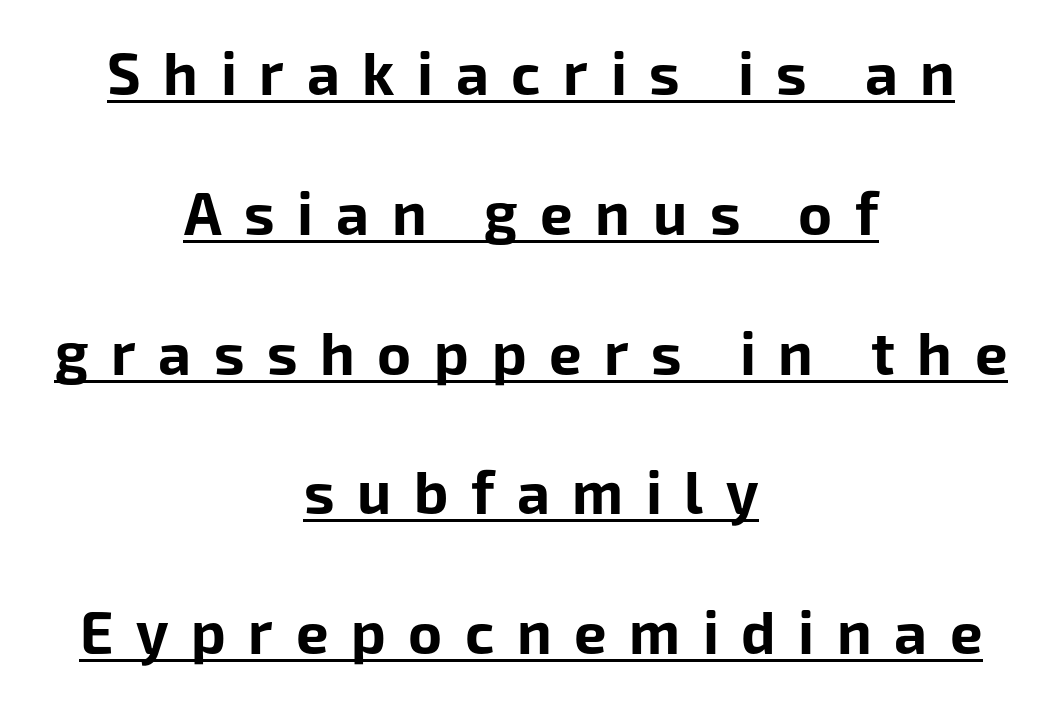
{"serif": "no", "italic": "no", "bold": "yes", "weight": "bold", "width": "normal", "stroke_contrast": "low", "x_height": "medium", "monospaced": "no", "underline": "yes", "align": "center", "line_spacing": "loose", "line_spacing_ratio": 2.41, "letter_spacing": "wide", "letter_spacing_em": 0.39, "glyph_px": 58}
